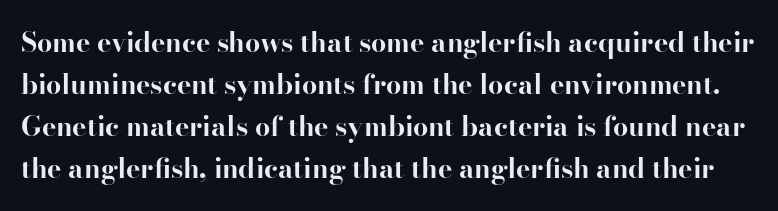
Baseline-to-baseline distance is the conventional proportion of letter height. Each row of text sits above clean, open space. This is the regular roman posture of the typeface. Here the glyphs are tracked normally, forming tight word shapes. Weight check: bold — yes, fully.
